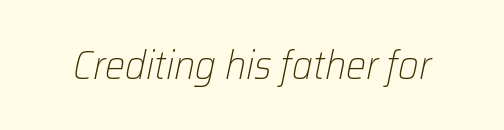
The image shows 40 px light type, italic (leaning right); set normal letter spacing, not underlined; low stroke contrast and a medium x-height.
